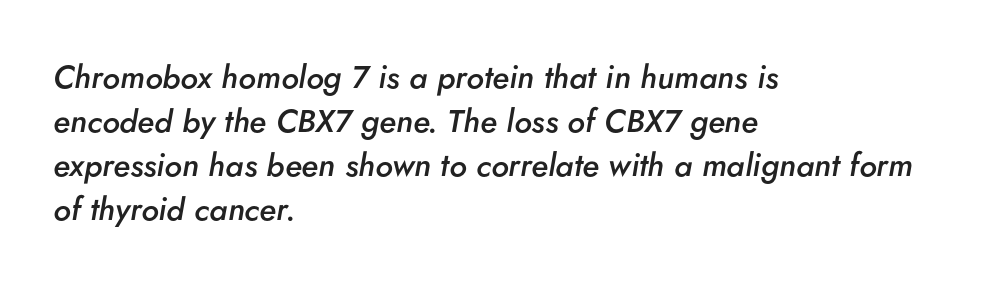
Characters follow at the spacing the type designer built in. The words here are not underlined. Proportional: the letters do not fall into vertical columns. The font's italic variant was chosen for this text.
